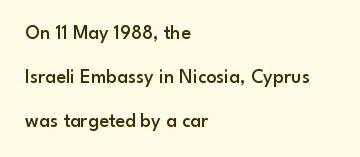
The image shows 20 px text type, upright; set left-aligned, loose line spacing (2.19x), normal letter spacing, not underlined.
